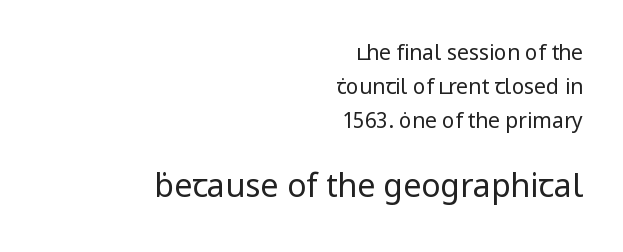
The image shows 32 px regular-weight sans-serif type, upright; set right-aligned, normal line spacing (1.61x), normal letter spacing, not underlined; the second (bottom) block is 1.52x larger; low stroke contrast and a medium x-height.
